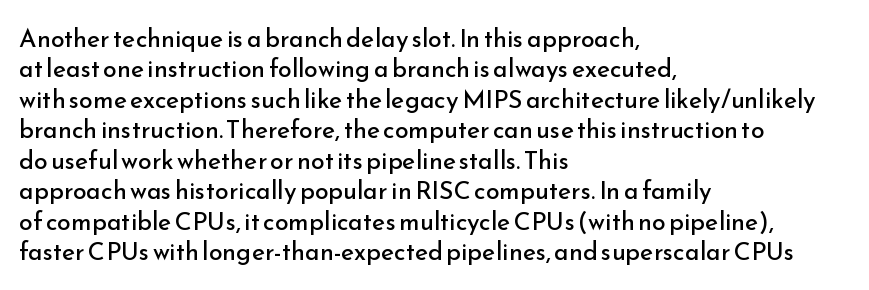
Q: Is the text bold? A: No.
Q: Is the text italic (slanted)? A: No, it is upright.
Q: Is the text underlined? A: No.
Q: How is the paragraph aligned? A: Left-aligned.
Q: Is the spacing between letters normal or unusually wide? A: Normal.
